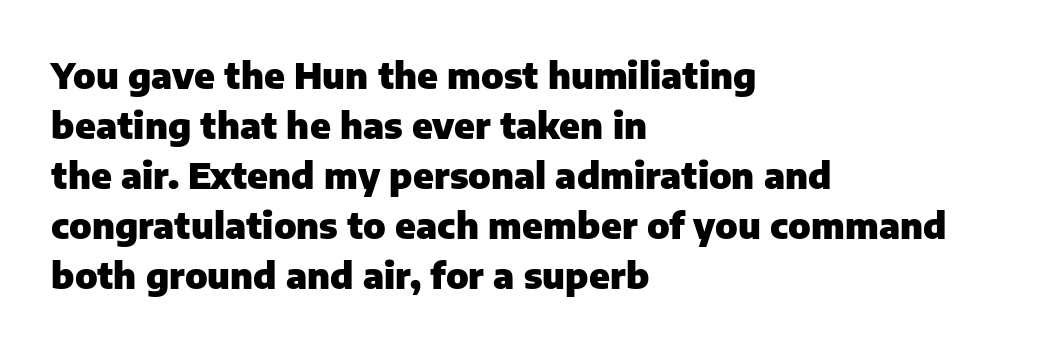
{"serif": "no", "italic": "no", "bold": "yes", "weight": "heavy", "width": "normal", "stroke_contrast": "low", "x_height": "medium", "monospaced": "no", "underline": "no", "align": "left", "line_spacing": "normal", "line_spacing_ratio": 1.39, "letter_spacing": "normal", "letter_spacing_em": 0.0, "glyph_px": 36}
